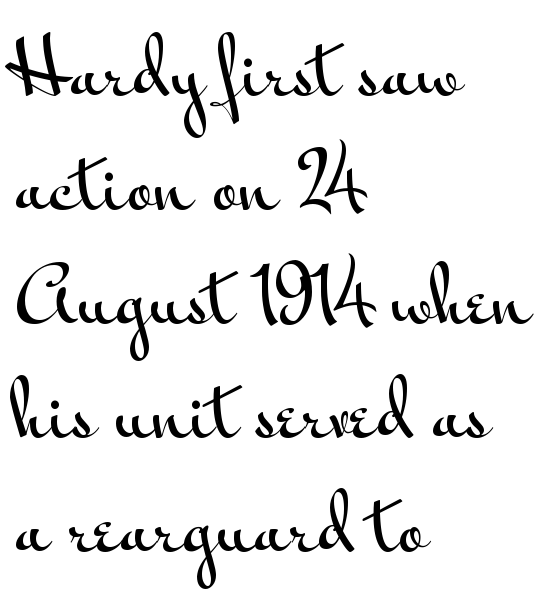
The image shows 75 px wide sans-serif type; set left-aligned, normal line spacing (1.52x), normal letter spacing, not underlined; medium stroke contrast and a small x-height.
